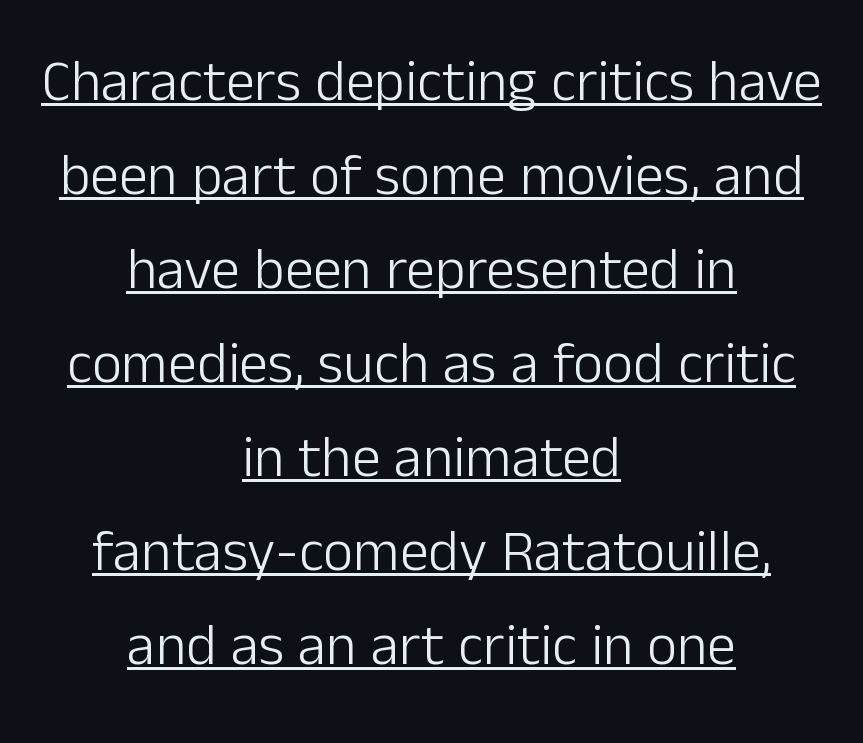
Glyph-to-glyph distance matches everyday printed text. This rendering employs a face without finishing strokes, i.e., a sans-serif. A centered setting, common on invitations and titles, is used for this passage. Has an underline been added? It has.
